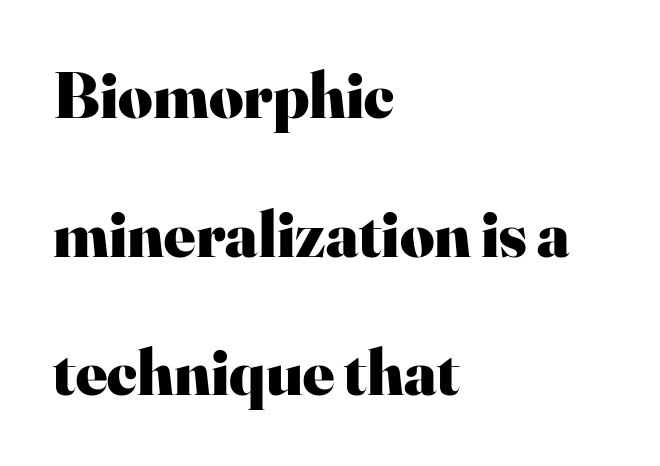
Q: Is the text bold? A: Yes.
Q: Is the text italic (slanted)? A: No, it is upright.
Q: Is the typeface a serif or a sans-serif typeface? A: Serif.
Q: Is the text underlined? A: No.
Q: How is the paragraph aligned? A: Left-aligned.
Q: Is the spacing between letters normal or unusually wide? A: Normal.
Q: Is the spacing between lines tight, normal or loose? A: Loose.
Q: Width (condensed, normal, or wide)? A: Normal.
Q: Stroke contrast? A: High.
Q: x-height? A: Small.
Q: Monospaced? A: No.
